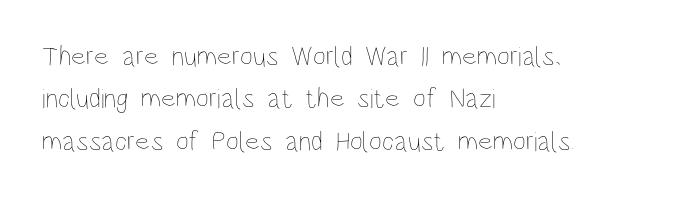
Q: Is the text bold? A: No.
Q: Is the text italic (slanted)? A: No, it is upright.
Q: Is the text underlined? A: No.
Q: How is the paragraph aligned? A: Left-aligned.
Q: Is the spacing between letters normal or unusually wide? A: Normal.
Q: Is the spacing between lines tight, normal or loose? A: Normal.
Q: Width (condensed, normal, or wide)? A: Condensed.
Q: Stroke contrast? A: Low.
Q: x-height? A: Large.
Q: Monospaced? A: No.
